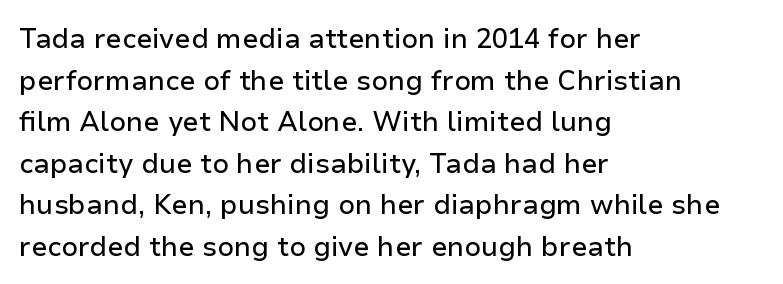
{"italic": "no", "underline": "no", "align": "left", "line_spacing": "normal", "line_spacing_ratio": 1.54, "letter_spacing": "normal", "letter_spacing_em": 0.0, "glyph_px": 27}
